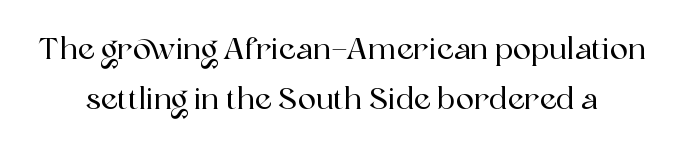
The image shows 30 px serif type, upright; set normal line spacing (1.68x), normal letter spacing, not underlined; a medium x-height.
